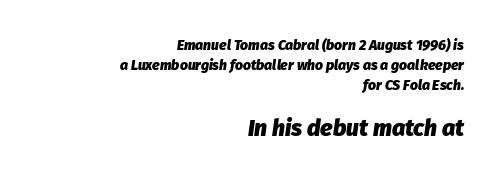
Q: Is the text bold? A: Yes.
Q: Is the text italic (slanted)? A: Yes, it leans right by about 8 degrees.
Q: Is the text underlined? A: No.
Q: How is the paragraph aligned? A: Right-aligned.
Q: Is the spacing between letters normal or unusually wide? A: Normal.
Q: Is the spacing between lines tight, normal or loose? A: Normal.
Q: Which block of text is set in a larger size, the first (top) or the second (bottom)? A: The second (bottom) one.
